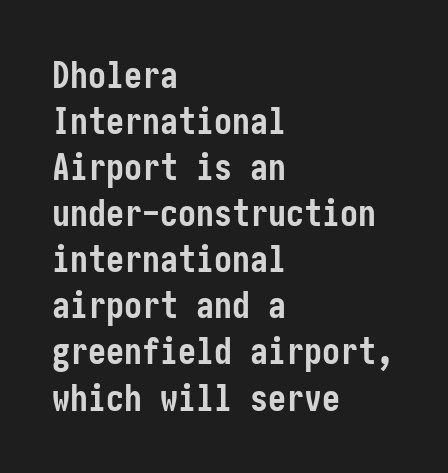
Q: Is the text bold? A: Yes.
Q: Is the text italic (slanted)? A: No, it is upright.
Q: Is the typeface a serif or a sans-serif typeface? A: Sans-serif.
Q: Is the text underlined? A: No.
Q: How is the paragraph aligned? A: Left-aligned.
Q: Is the spacing between letters normal or unusually wide? A: Normal.
Q: Is the spacing between lines tight, normal or loose? A: Normal.
Q: Width (condensed, normal, or wide)? A: Condensed.
Q: Stroke contrast? A: Low.
Q: x-height? A: Medium.
